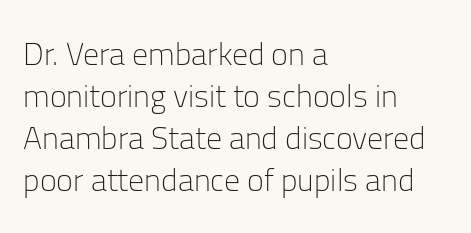
The image shows 32 px light sans-serif type, upright; set left-aligned, normal line spacing (1.31x), normal letter spacing, not underlined; low stroke contrast and a medium x-height.
